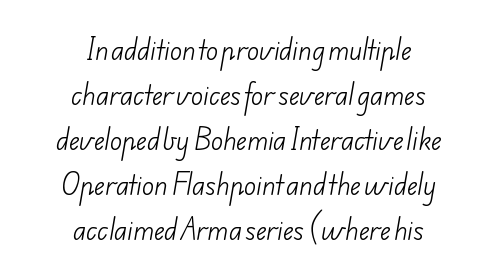
The tracking reads as untouched default to a designer's eye. Caption: multi-line text, centered on the measure. Just letters on the line, the space beneath them empty. The letterforms sit at book weight or below.
